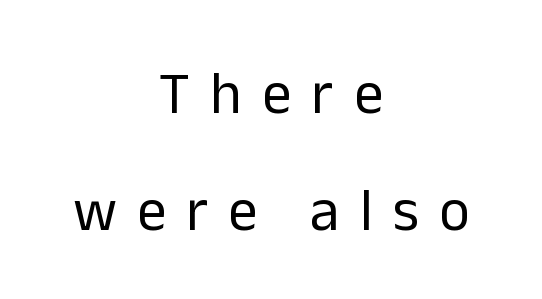
Q: Is the text bold? A: No.
Q: Is the text italic (slanted)? A: No, it is upright.
Q: Is the typeface a serif or a sans-serif typeface? A: Sans-serif.
Q: Is the text underlined? A: No.
Q: How is the paragraph aligned? A: Centered.
Q: Is the spacing between letters normal or unusually wide? A: Unusually wide.
Q: Is the spacing between lines tight, normal or loose? A: Loose.
Q: Width (condensed, normal, or wide)? A: Normal.
Q: Stroke contrast? A: Low.
Q: x-height? A: Medium.
Q: Monospaced? A: No.
